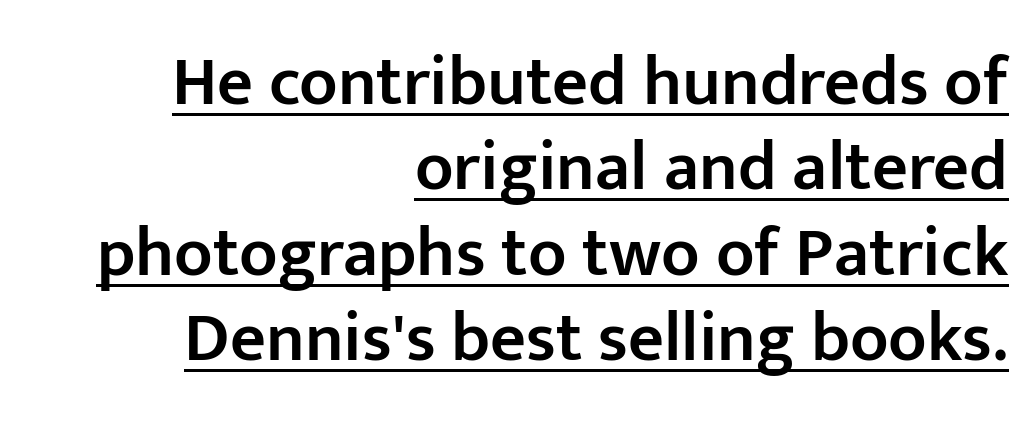
Q: Is the text bold? A: Semi-bold.
Q: Is the text italic (slanted)? A: No, it is upright.
Q: Is the typeface a serif or a sans-serif typeface? A: Sans-serif.
Q: Is the text underlined? A: Yes.
Q: How is the paragraph aligned? A: Right-aligned.
Q: Is the spacing between letters normal or unusually wide? A: Normal.
Q: Width (condensed, normal, or wide)? A: Normal.
Q: Stroke contrast? A: Low.
Q: x-height? A: Medium.
Q: Monospaced? A: No.
